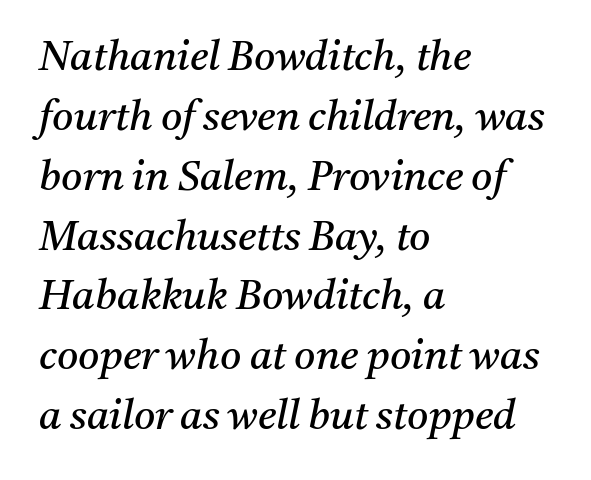
These glyphs show unthickened strokes, regular width or finer. One glance says typical: line gaps are just what's usual. This sample uses a serif face. Standard letterfit; no display-style spreading of the glyphs.
